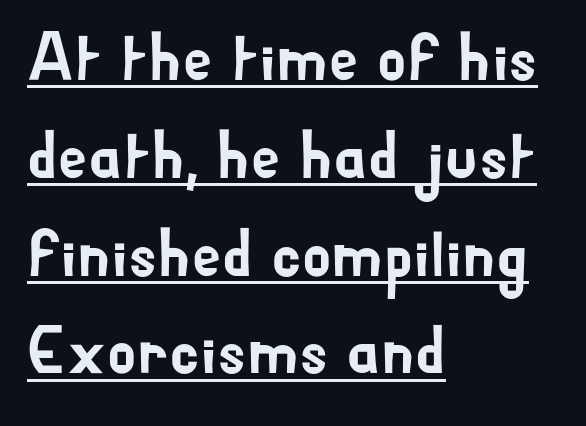
{"serif": "no", "italic": "no", "width": "normal", "stroke_contrast": "low", "x_height": "small", "monospaced": "no", "underline": "yes", "align": "left", "line_spacing": "normal", "line_spacing_ratio": 1.46, "letter_spacing": "normal", "letter_spacing_em": 0.0, "glyph_px": 67}
